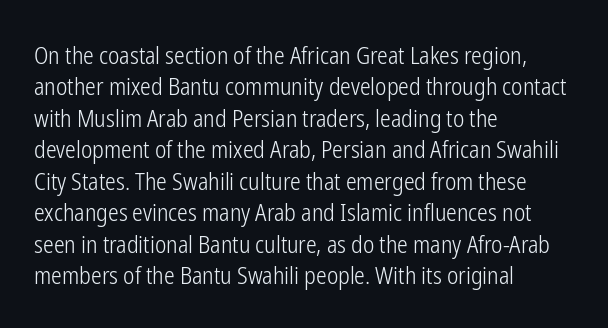
Q: Is the text bold? A: No.
Q: Is the text italic (slanted)? A: No, it is upright.
Q: Is the text underlined? A: No.
Q: How is the paragraph aligned? A: Left-aligned.
Q: Is the spacing between letters normal or unusually wide? A: Normal.
Q: Is the spacing between lines tight, normal or loose? A: Normal.
